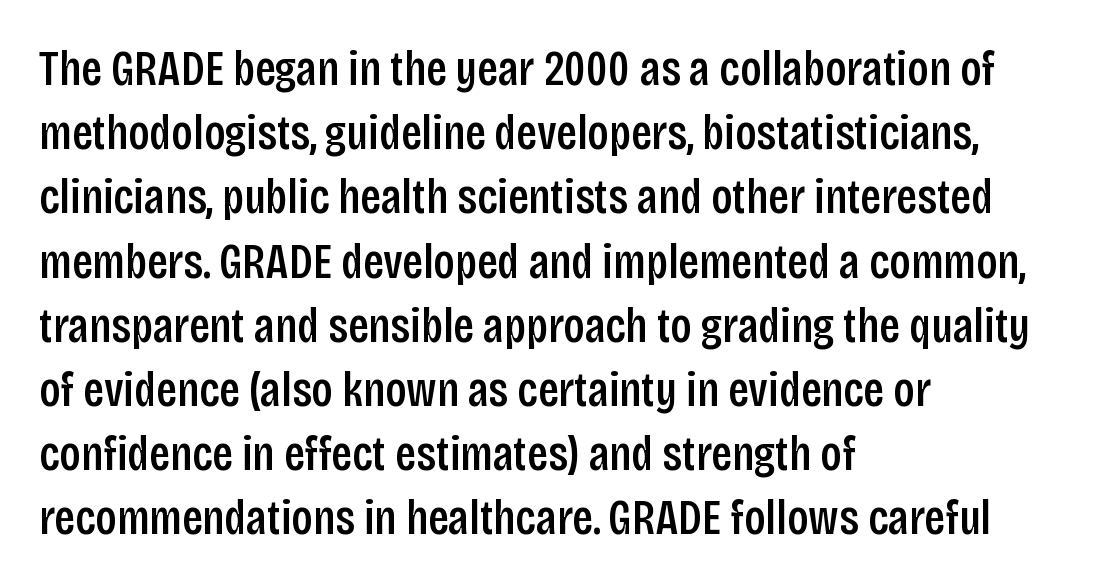
Q: Is the text bold? A: Semi-bold.
Q: Is the text italic (slanted)? A: No, it is upright.
Q: Is the typeface a serif or a sans-serif typeface? A: Sans-serif.
Q: Is the text underlined? A: No.
Q: How is the paragraph aligned? A: Left-aligned.
Q: Is the spacing between letters normal or unusually wide? A: Normal.
Q: Is the spacing between lines tight, normal or loose? A: Normal.
Q: Width (condensed, normal, or wide)? A: Condensed.
Q: Stroke contrast? A: Low.
Q: x-height? A: Large.
Q: Monospaced? A: No.
